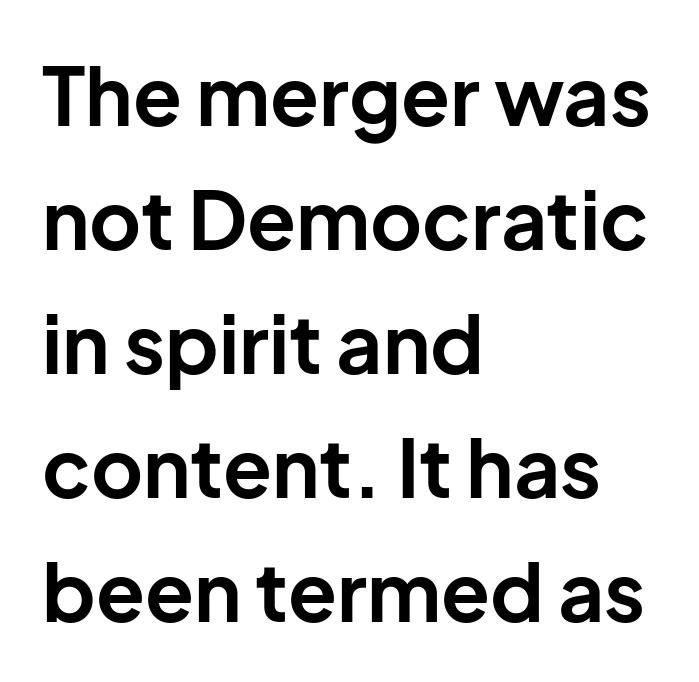
The image shows 80 px bold sans-serif type, upright; set left-aligned, normal line spacing (1.55x), normal letter spacing, not underlined; low stroke contrast and a medium x-height.
